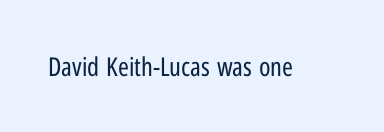
A roman cut, with each character standing at attention. Decoration check: the copy has no underline. The gaps between neighbouring characters are ordinary and unremarkable. Bold? No — there's no thickening of the strokes.
